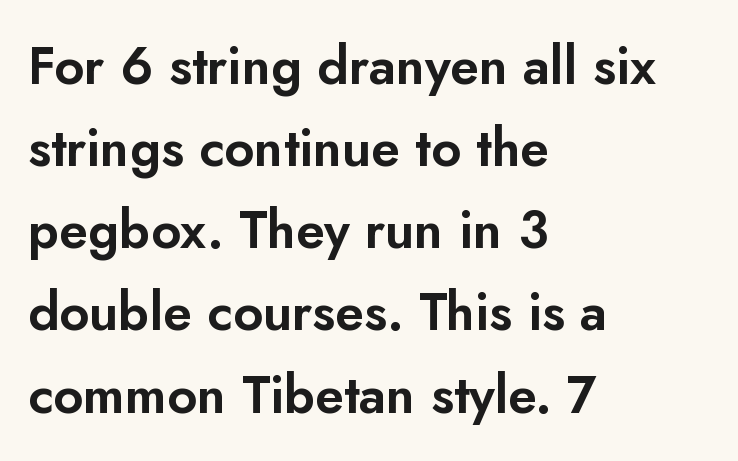
Note the varied advance widths — an 'i' is clearly narrower than an 'm'. No feet cap the strokes, marking this as sans-serif type. Style check: upright. The face used here is rendered with its standard letterfit.
